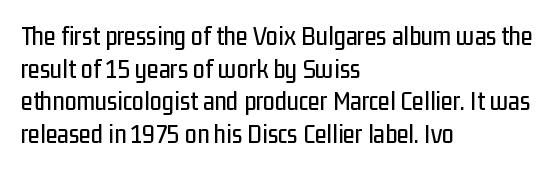
Words float on clear page, feet unadorned. Words appear dense and cohesive because spacing is normal. The lettering holds an erect, upright posture throughout. If you drew a ruler down the left edge, every line would touch it.
